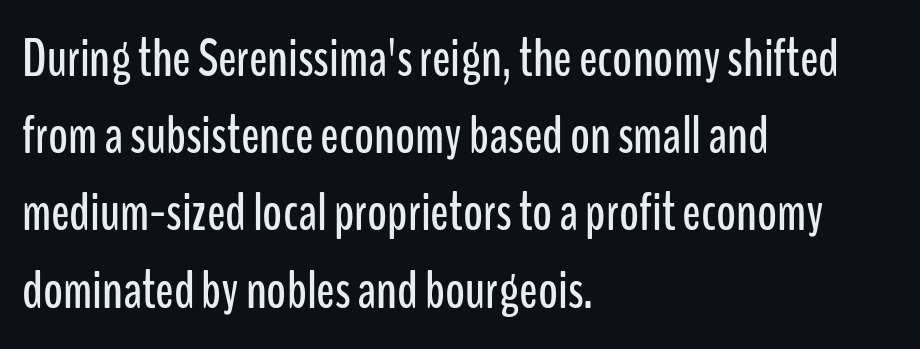
Q: Is the text italic (slanted)? A: No, it is upright.
Q: Is the typeface a serif or a sans-serif typeface? A: Sans-serif.
Q: Is the text underlined? A: No.
Q: How is the paragraph aligned? A: Left-aligned.
Q: Is the spacing between letters normal or unusually wide? A: Normal.
Q: Is the spacing between lines tight, normal or loose? A: Normal.
Q: Width (condensed, normal, or wide)? A: Condensed.
Q: Stroke contrast? A: Low.
Q: x-height? A: Medium.
Q: Monospaced? A: No.
